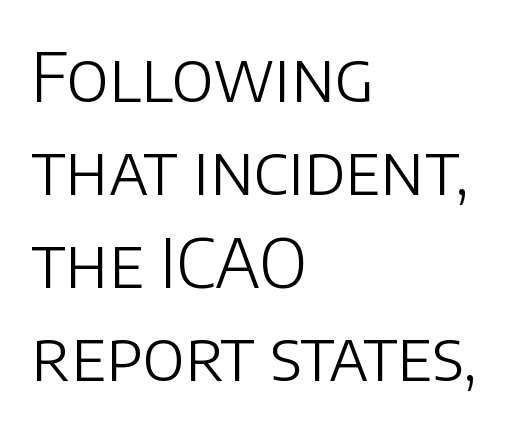
Q: Is the text bold? A: No.
Q: Is the text italic (slanted)? A: No, it is upright.
Q: Is the typeface a serif or a sans-serif typeface? A: Sans-serif.
Q: Is the text underlined? A: No.
Q: How is the paragraph aligned? A: Left-aligned.
Q: Is the spacing between letters normal or unusually wide? A: Normal.
Q: Is the spacing between lines tight, normal or loose? A: Normal.
Q: Width (condensed, normal, or wide)? A: Normal.
Q: Stroke contrast? A: Low.
Q: x-height? A: Large.
Q: Monospaced? A: No.
